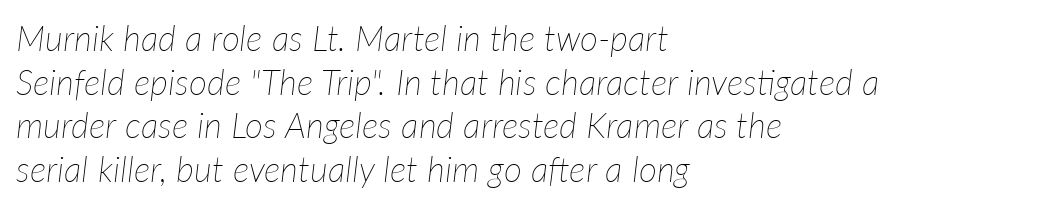
Q: Is the text bold? A: No.
Q: Is the text italic (slanted)? A: Yes, it leans right by about 7 degrees.
Q: Is the text underlined? A: No.
Q: How is the paragraph aligned? A: Left-aligned.
Q: Is the spacing between letters normal or unusually wide? A: Normal.
Q: Is the spacing between lines tight, normal or loose? A: Normal.
Q: Width (condensed, normal, or wide)? A: Normal.
Q: Stroke contrast? A: Low.
Q: x-height? A: Medium.
Q: Monospaced? A: No.
